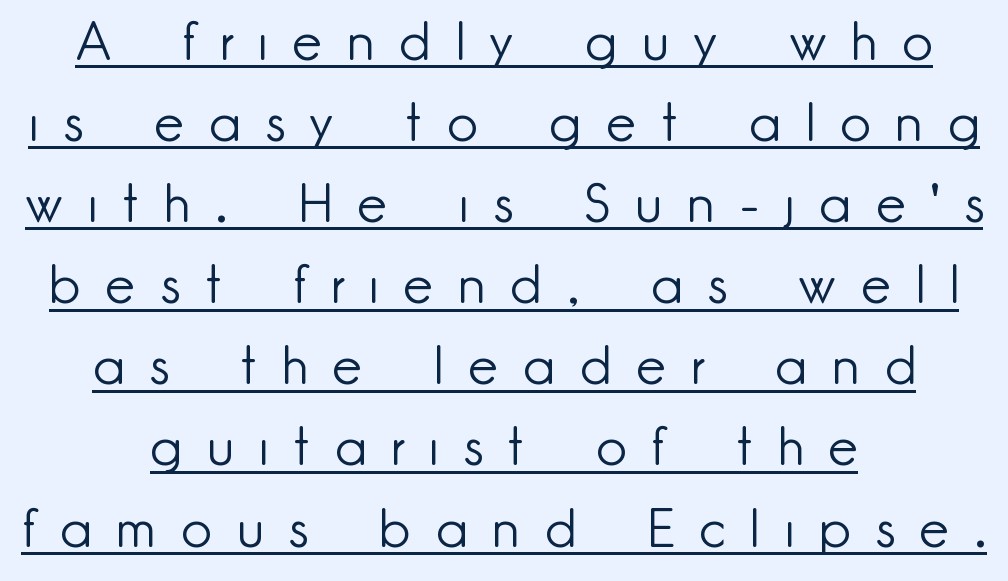
What decoration does the sample have? An underline. Do the characters align in a grid? No, the font is proportional. Heaviness? Minimal to ordinary, like unemphasized prose. The specimen reads as upright at a glance. Unlike a traditional serif, this face leaves its strokes unadorned.
